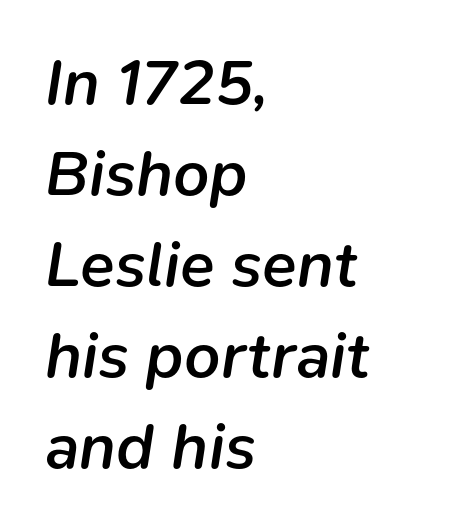
{"italic": "yes", "lean": "right", "slant_degrees": 9, "bold": "semi", "weight": "semibold", "width": "normal", "stroke_contrast": "low", "x_height": "medium", "monospaced": "no", "underline": "no", "align": "left", "line_spacing": "normal", "line_spacing_ratio": 1.42, "letter_spacing": "normal", "letter_spacing_em": 0.0, "glyph_px": 64}
